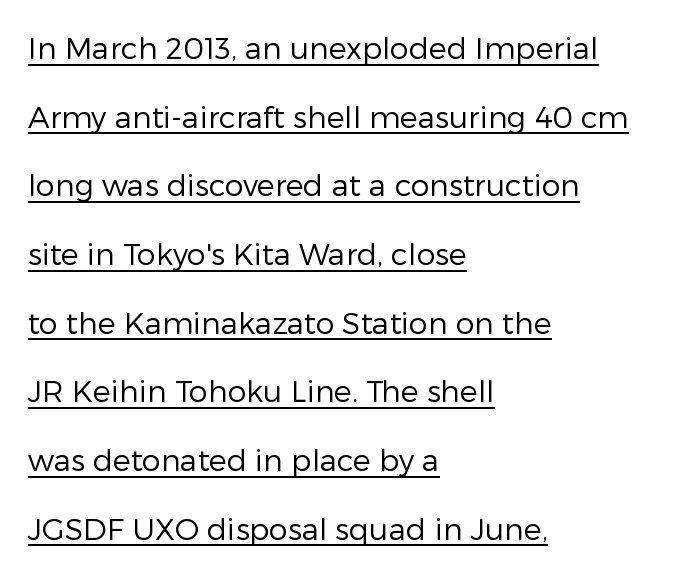
{"serif": "no", "italic": "no", "bold": "no", "weight": "regular", "width": "normal", "stroke_contrast": "low", "x_height": "medium", "monospaced": "no", "underline": "yes", "align": "left", "line_spacing": "loose", "line_spacing_ratio": 2.29, "letter_spacing": "normal", "letter_spacing_em": 0.0, "glyph_px": 30}
